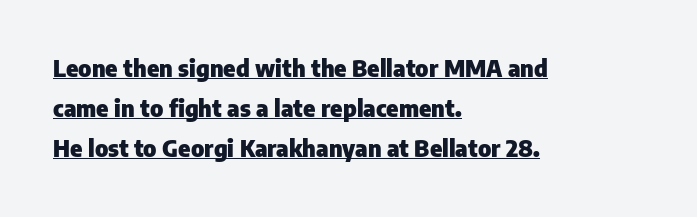
As a designer I'd log this as weight 700, bold. If you drew a line through each stem, it would be perfectly vertical. The paragraph has a hard left edge and a soft right edge. Underlining? Definitely there. Characters follow at the spacing the type designer built in.
